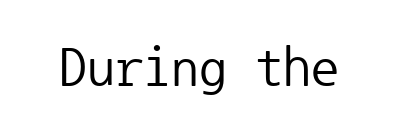
The image shows 56 px regular-weight sans-serif type, upright, monospaced; set normal letter spacing, not underlined; low stroke contrast and a medium x-height.
